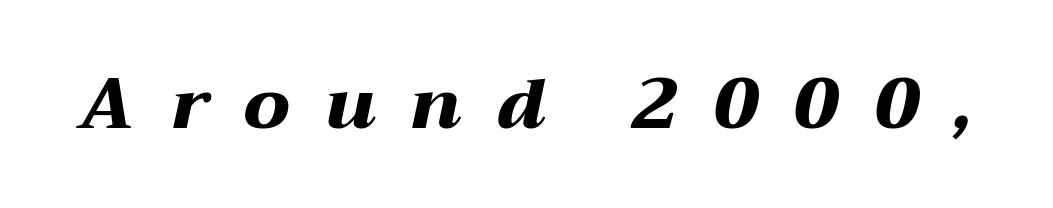
{"italic": "yes", "lean": "right", "slant_degrees": 12, "bold": "yes", "weight": "heavy", "width": "wide", "stroke_contrast": "medium", "x_height": "medium", "monospaced": "no", "underline": "no", "letter_spacing": "wide", "letter_spacing_em": 0.5, "glyph_px": 71}
